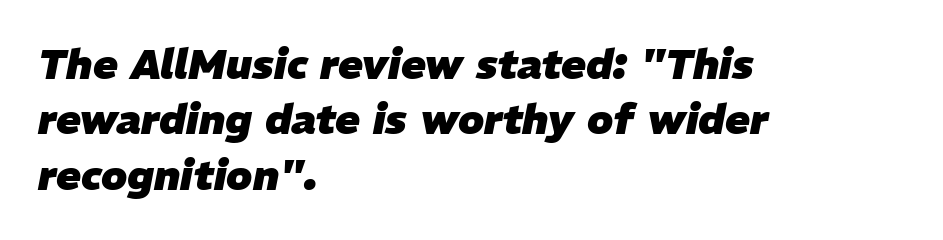
The image shows 41 px heavy type, italic (leaning right); set left-aligned, normal line spacing (1.35x), normal letter spacing, not underlined; low stroke contrast and a medium x-height.
